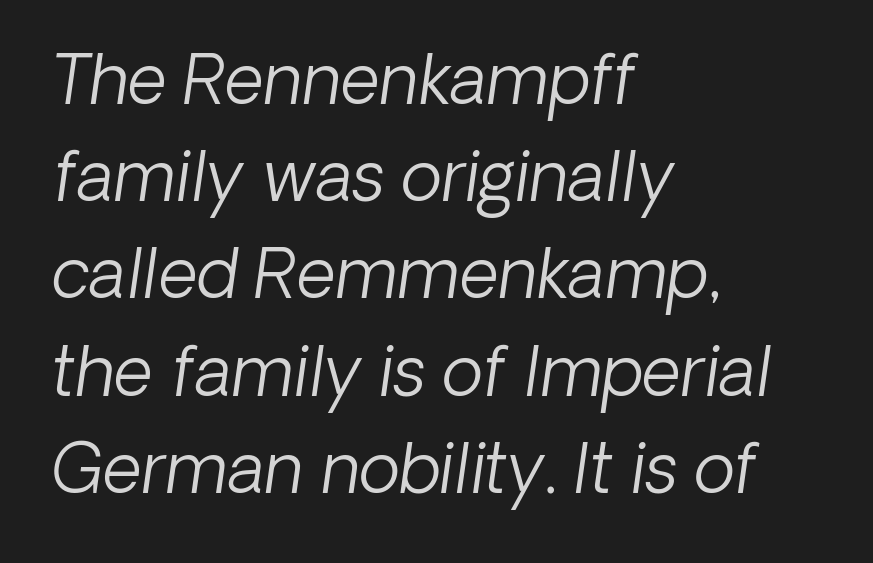
{"italic": "yes", "lean": "right", "slant_degrees": 8, "bold": "no", "weight": "light", "width": "normal", "stroke_contrast": "low", "x_height": "medium", "monospaced": "no", "underline": "no", "align": "left", "line_spacing": "normal", "line_spacing_ratio": 1.43, "letter_spacing": "normal", "letter_spacing_em": 0.0, "glyph_px": 68}
